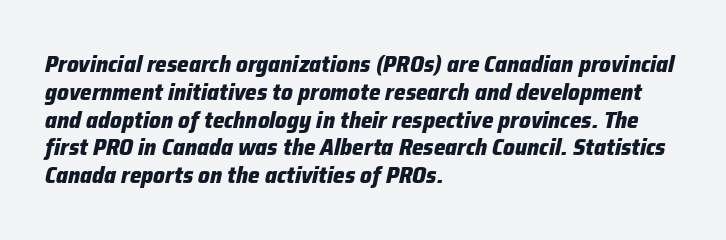
Alignment: flush left. Lines of text with bare space underneath. The letters are bold, with thick, heavy strokes. Inter-character spacing is left at the font's built-in metrics. Slant detected: the letters are inclined.
